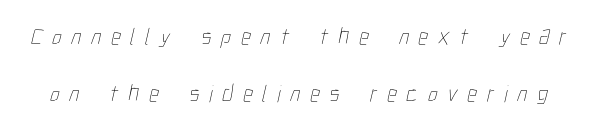
Q: Is the text bold? A: No.
Q: Is the text underlined? A: No.
Q: Is the spacing between letters normal or unusually wide? A: Unusually wide.
Q: Is the spacing between lines tight, normal or loose? A: Loose.
